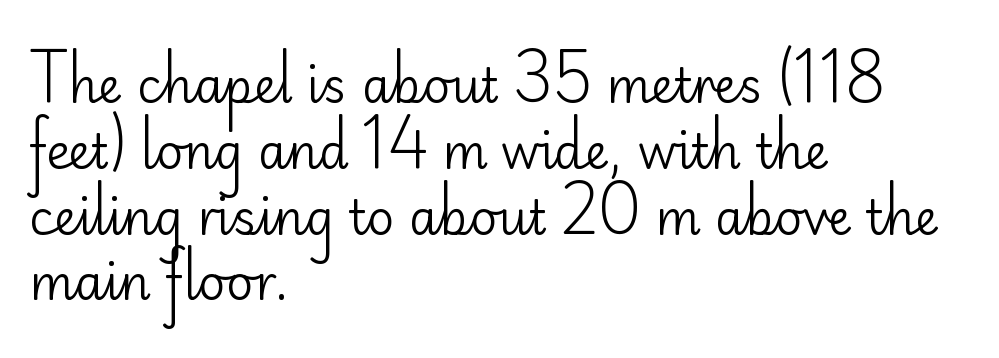
{"serif": "no", "italic": "no", "bold": "no", "weight": "regular", "width": "normal", "stroke_contrast": "low", "x_height": "small", "monospaced": "no", "underline": "no", "align": "left", "line_spacing": "normal", "line_spacing_ratio": 1.4, "letter_spacing": "normal", "letter_spacing_em": 0.0, "glyph_px": 47}
